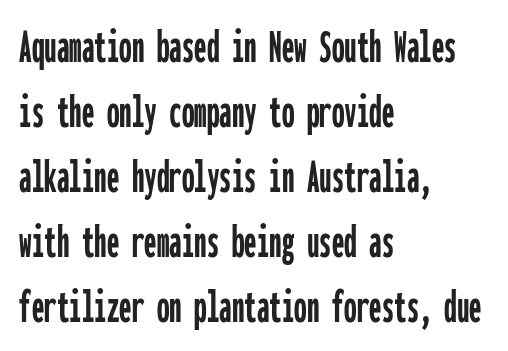
Teacher's note: observe the even left margin — that is flush-left alignment. The zone under the glyphs is completely vacant. The letters march in equal steps, a hallmark of fixed-pitch type. The text was rendered using a sans face with plain stroke endings. Is the letter spacing exaggerated? No — it looks like the ordinary default. The lines sit at an ordinary, default distance from one another.
